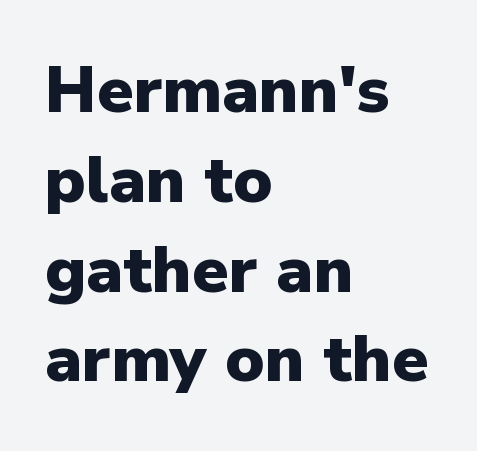
Is there any slant? The stems are plumb. A classic flush-left, rag-right setting is used for this passage. Characters follow at the spacing the type designer built in. Stroke thickness is high; the sample reads as a true bold. These lines are composed in type without serifs. The face used here is proportionally spaced, like ordinary book or web type.
